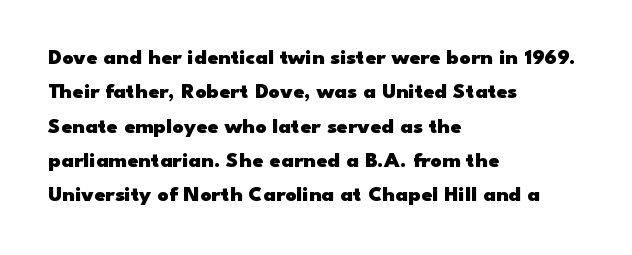
The image shows 22 px bold type, upright; set left-aligned, normal line spacing (1.56x), normal letter spacing, not underlined.
